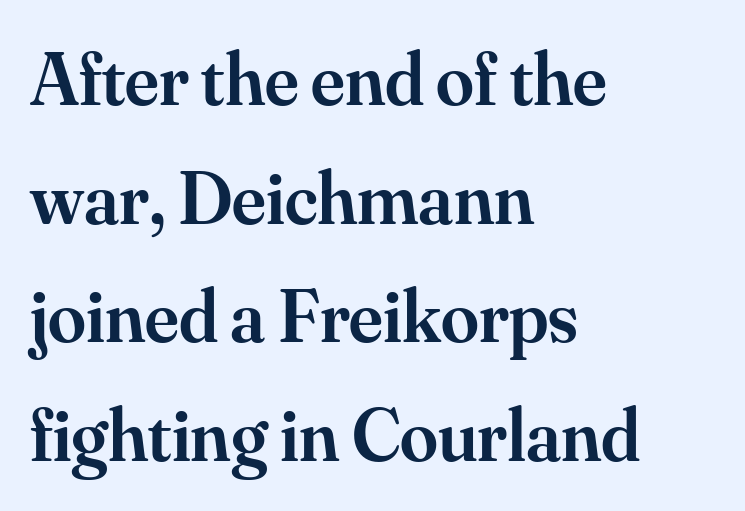
{"serif": "yes", "italic": "no", "bold": "semi", "weight": "semibold", "width": "normal", "stroke_contrast": "medium", "x_height": "small", "monospaced": "no", "underline": "no", "align": "left", "line_spacing": "normal", "line_spacing_ratio": 1.56, "letter_spacing": "normal", "letter_spacing_em": 0.0, "glyph_px": 76}
